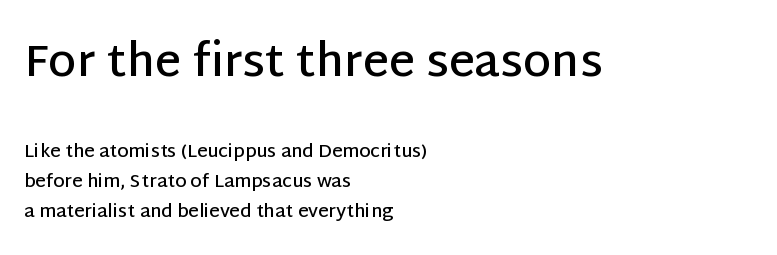
The image shows 45 px semibold sans-serif type, upright; set left-aligned, normal line spacing (1.68x), normal letter spacing, not underlined; the first (top) block is 2.5x larger; low stroke contrast and a large x-height.
